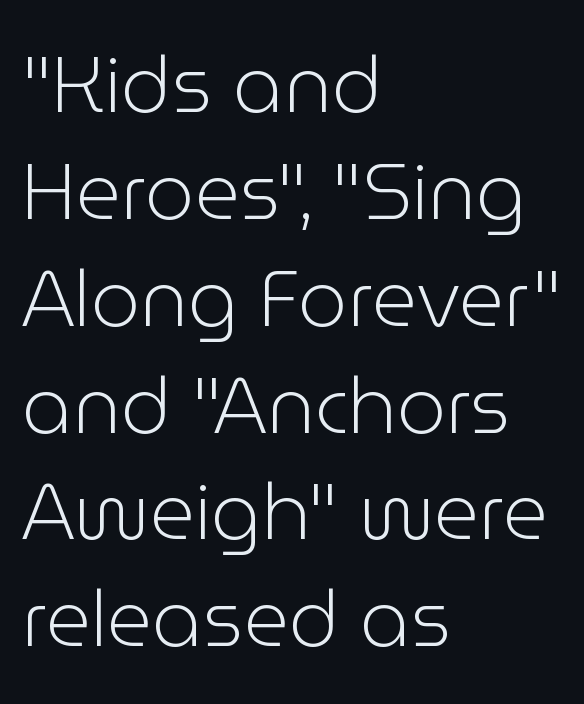
The image shows 78 px light sans-serif type, upright; set left-aligned, normal line spacing (1.37x), normal letter spacing, not underlined; low stroke contrast and a medium x-height.
